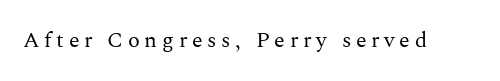
{"italic": "no", "bold": "no", "underline": "no", "letter_spacing": "wide", "letter_spacing_em": 0.21, "glyph_px": 22}
